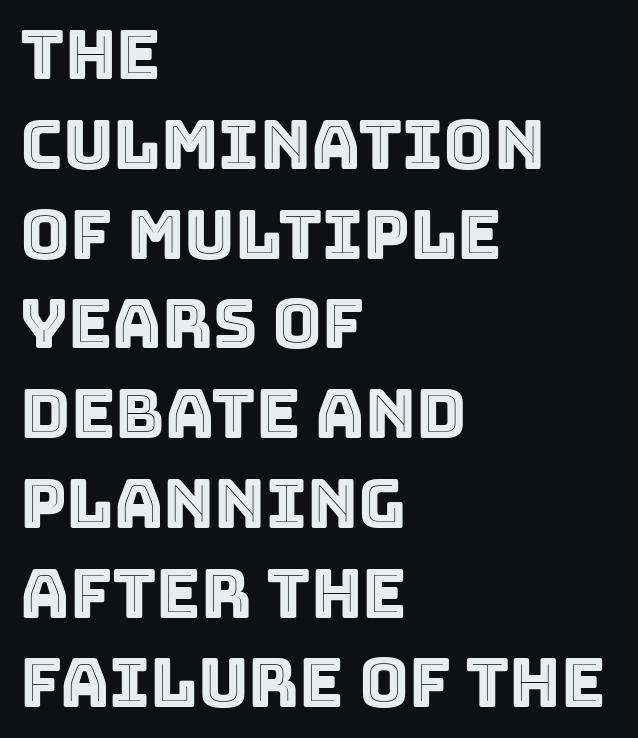
Leading: standard. Visually the block forms a straight wall on the left and a jagged coastline on the right. Nobody touched the tracking dial on this one. The baseline area is clear. Ordinary non-slanted type is in use. Is this a fixed-width face? No — the glyphs have proportional, varying widths.
